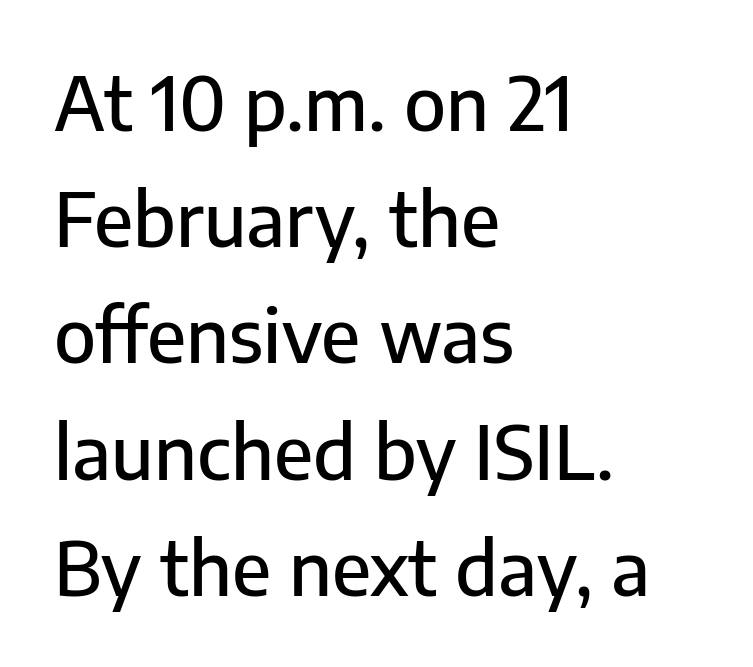
{"serif": "no", "italic": "no", "width": "normal", "stroke_contrast": "low", "x_height": "medium", "monospaced": "no", "underline": "no", "align": "left", "line_spacing": "normal", "line_spacing_ratio": 1.57, "letter_spacing": "normal", "letter_spacing_em": 0.0, "glyph_px": 74}
